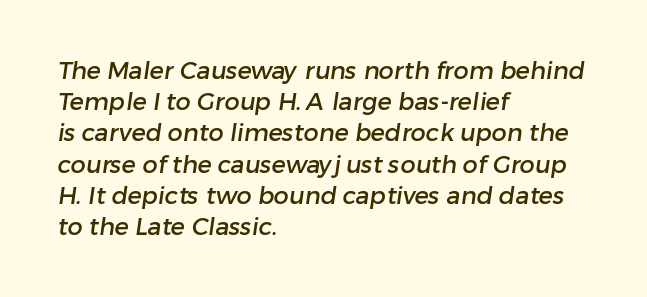
{"underline": "no", "align": "left", "line_spacing": "normal", "line_spacing_ratio": 1.3, "letter_spacing": "normal", "letter_spacing_em": 0.0, "glyph_px": 24}
